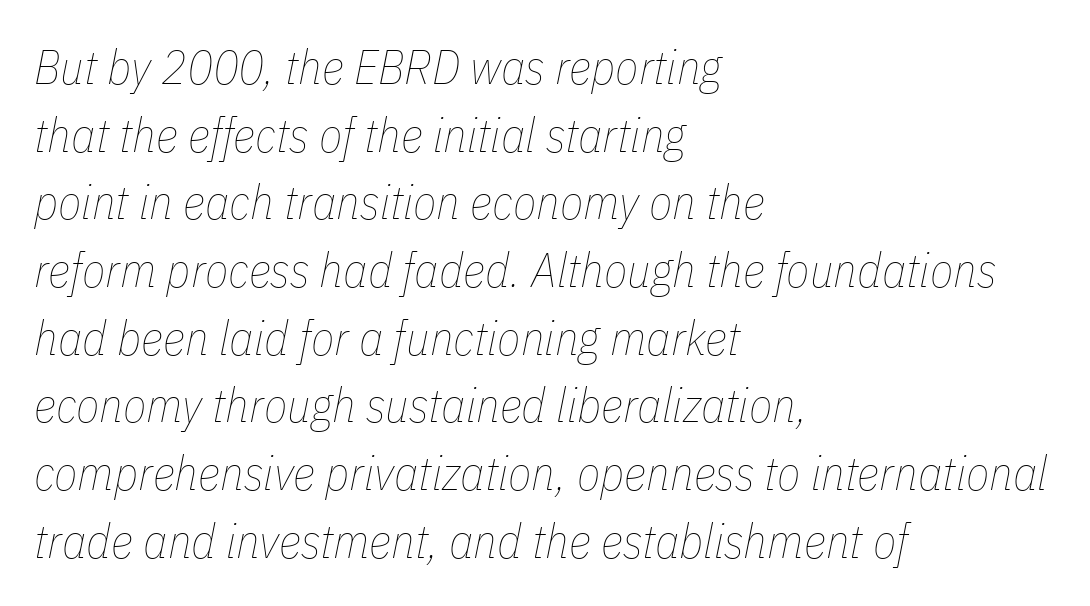
Q: Is the text bold? A: No.
Q: Is the text italic (slanted)? A: Yes, it leans right by about 11 degrees.
Q: Is the text underlined? A: No.
Q: How is the paragraph aligned? A: Left-aligned.
Q: Is the spacing between letters normal or unusually wide? A: Normal.
Q: Is the spacing between lines tight, normal or loose? A: Normal.
Q: Width (condensed, normal, or wide)? A: Condensed.
Q: Stroke contrast? A: Low.
Q: x-height? A: Medium.
Q: Monospaced? A: No.
